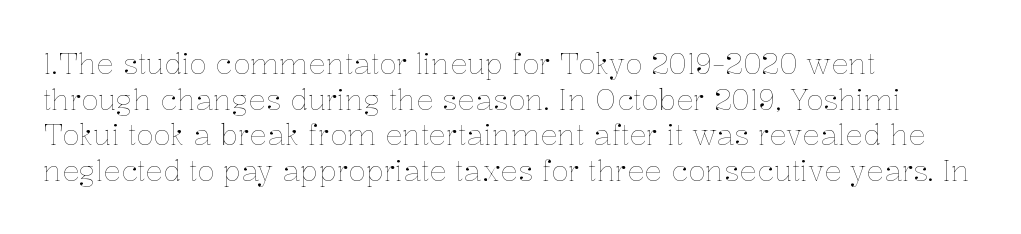
Think of a printed novel: that variable character pitch is what you see here. Caption: face not bold, strokes unweighted. Descender tails drop into unmarked territory. The passage shown has conventional tracking throughout. All the whitespace from short lines collects on the right. Italic: no, the glyphs are upright roman.
